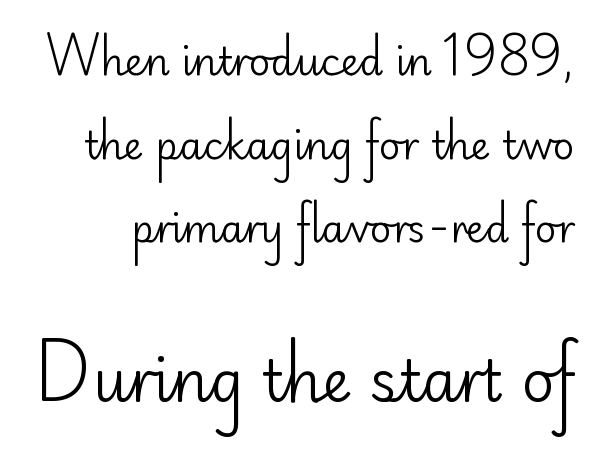
Each row of text sits above clean, open space. The face used here is proportionally spaced, like ordinary book or web type. This sample uses an upright cut, with every glyph sitting square on the baseline. A sans-serif font was chosen for this passage.
